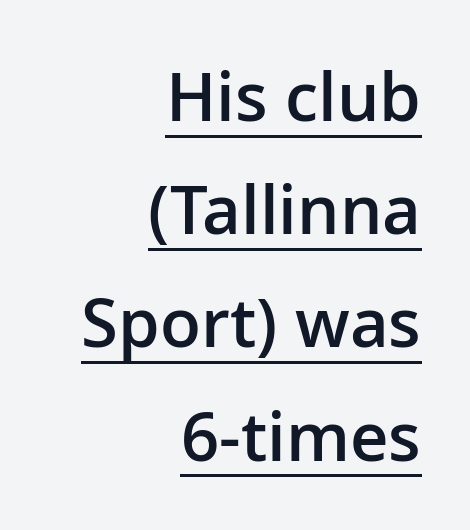
Q: Is the text bold? A: Semi-bold.
Q: Is the text italic (slanted)? A: No, it is upright.
Q: Is the typeface a serif or a sans-serif typeface? A: Sans-serif.
Q: Is the text underlined? A: Yes.
Q: How is the paragraph aligned? A: Right-aligned.
Q: Is the spacing between letters normal or unusually wide? A: Normal.
Q: Is the spacing between lines tight, normal or loose? A: Normal.
Q: Width (condensed, normal, or wide)? A: Normal.
Q: Stroke contrast? A: Low.
Q: x-height? A: Medium.
Q: Monospaced? A: No.
